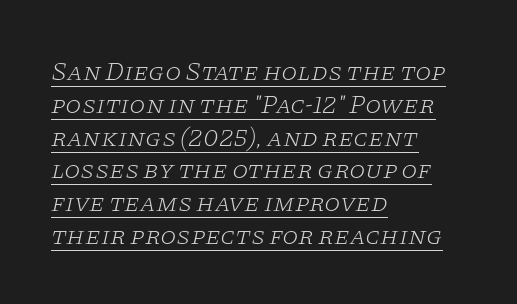
The image shows 26 px text type, italic (leaning right); set left-aligned, normal line spacing (1.26x), normal letter spacing, underlined.
